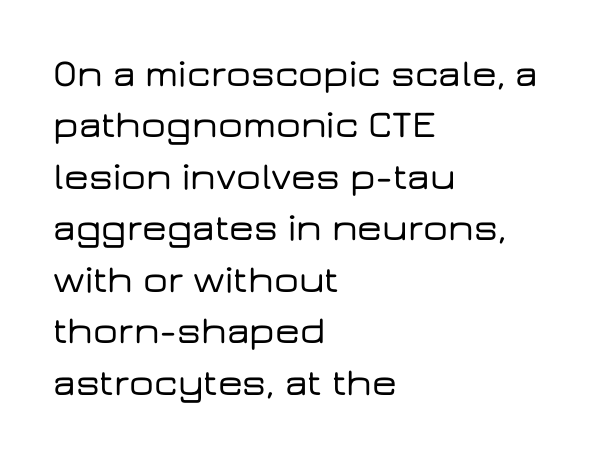
{"serif": "no", "italic": "no", "width": "wide", "stroke_contrast": "low", "x_height": "medium", "monospaced": "no", "underline": "no", "align": "left", "line_spacing": "normal", "line_spacing_ratio": 1.32, "letter_spacing": "normal", "letter_spacing_em": 0.0, "glyph_px": 39}
